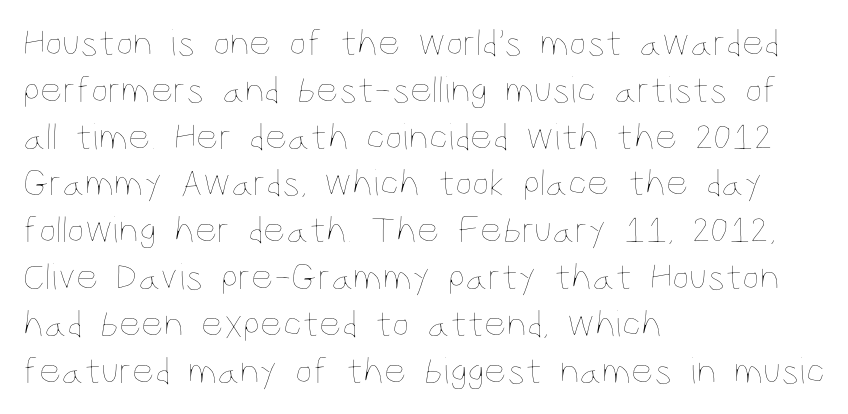
Q: Is the text bold? A: No.
Q: Is the text italic (slanted)? A: No, it is upright.
Q: Is the text underlined? A: No.
Q: How is the paragraph aligned? A: Left-aligned.
Q: Is the spacing between letters normal or unusually wide? A: Normal.
Q: Width (condensed, normal, or wide)? A: Condensed.
Q: Stroke contrast? A: Low.
Q: x-height? A: Large.
Q: Monospaced? A: No.
